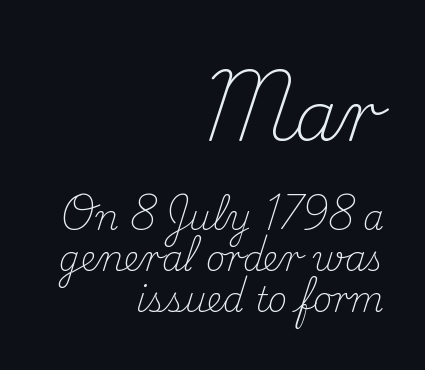
{"serif": "yes", "bold": "no", "weight": "light", "width": "normal", "stroke_contrast": "medium", "x_height": "small", "monospaced": "no", "underline": "no", "align": "right", "line_spacing_ratio": 1.21, "letter_spacing": "normal", "letter_spacing_em": 0.0, "larger_block": "first", "size_ratio": 2.03, "glyph_px": 69}
